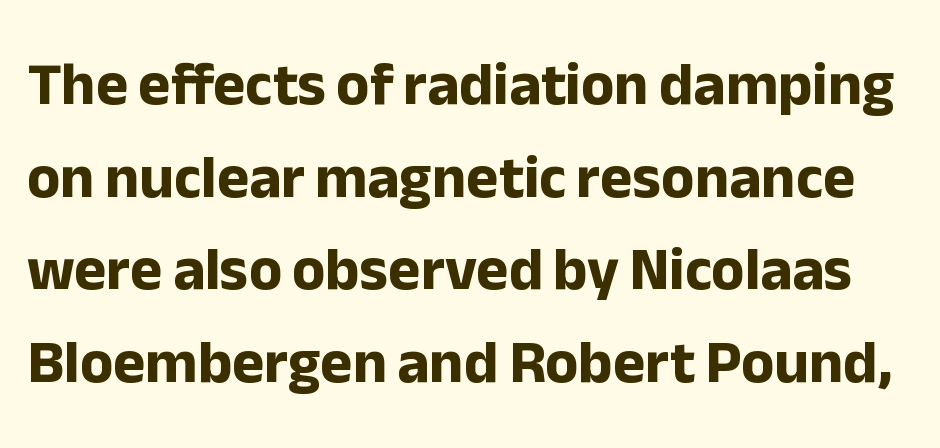
{"serif": "no", "italic": "no", "bold": "yes", "weight": "bold", "width": "normal", "stroke_contrast": "low", "x_height": "medium", "monospaced": "no", "underline": "no", "line_spacing": "normal", "line_spacing_ratio": 1.52, "letter_spacing": "normal", "letter_spacing_em": 0.0, "glyph_px": 61}
